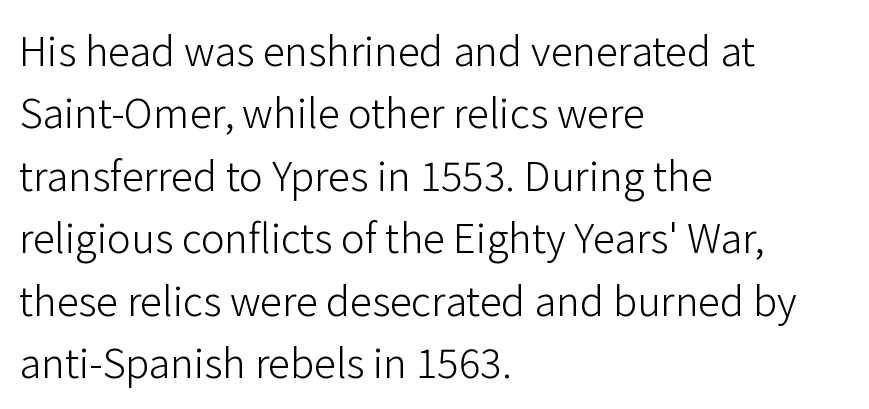
The image shows 40 px light sans-serif type, upright; set left-aligned, normal line spacing (1.56x), normal letter spacing, not underlined; low stroke contrast and a medium x-height.
